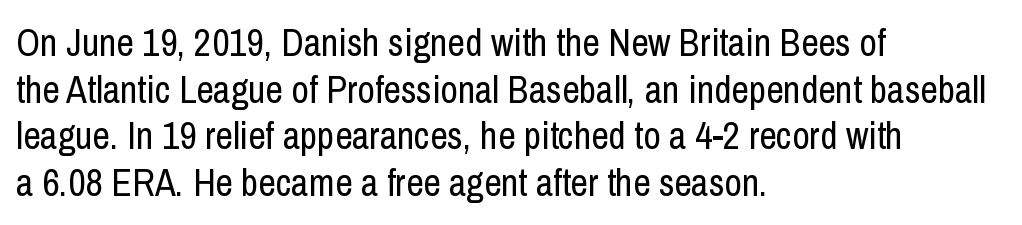
Q: Is the text bold? A: No.
Q: Is the text italic (slanted)? A: No, it is upright.
Q: Is the typeface a serif or a sans-serif typeface? A: Sans-serif.
Q: Is the text underlined? A: No.
Q: How is the paragraph aligned? A: Left-aligned.
Q: Is the spacing between letters normal or unusually wide? A: Normal.
Q: Width (condensed, normal, or wide)? A: Condensed.
Q: Stroke contrast? A: Low.
Q: x-height? A: Medium.
Q: Monospaced? A: No.
